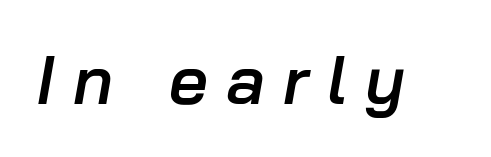
{"italic": "yes", "lean": "right", "slant_degrees": 10, "bold": "semi", "weight": "semibold", "width": "normal", "stroke_contrast": "low", "x_height": "medium", "monospaced": "no", "underline": "no", "letter_spacing": "wide", "letter_spacing_em": 0.27, "glyph_px": 68}
